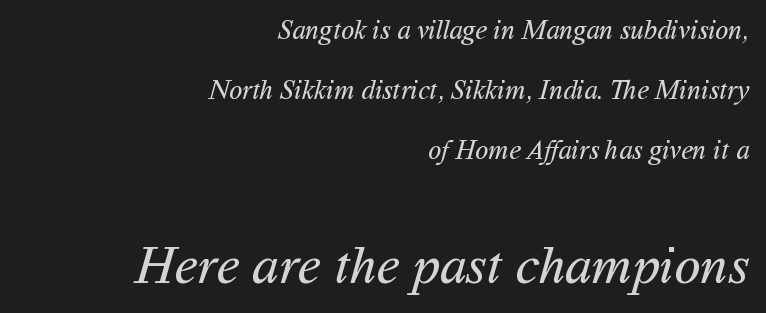
The image shows 54 px regular-weight sans-serif type; set right-aligned, loose line spacing (2.22x), normal letter spacing, not underlined; the second (bottom) block is 2.0x larger; medium stroke contrast and a medium x-height.
